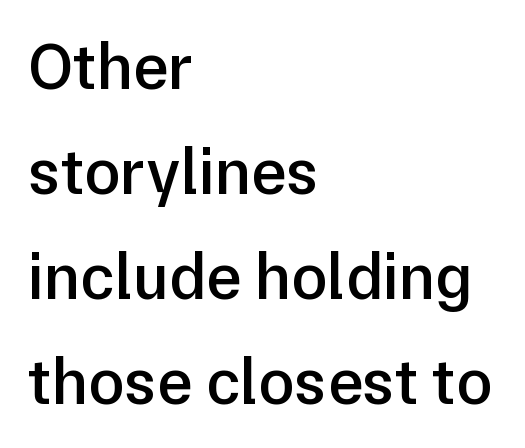
{"serif": "no", "italic": "no", "bold": "semi", "weight": "semibold", "width": "normal", "stroke_contrast": "low", "x_height": "medium", "monospaced": "no", "underline": "no", "align": "left", "line_spacing": "normal", "line_spacing_ratio": 1.59, "letter_spacing": "normal", "letter_spacing_em": 0.0, "glyph_px": 66}
